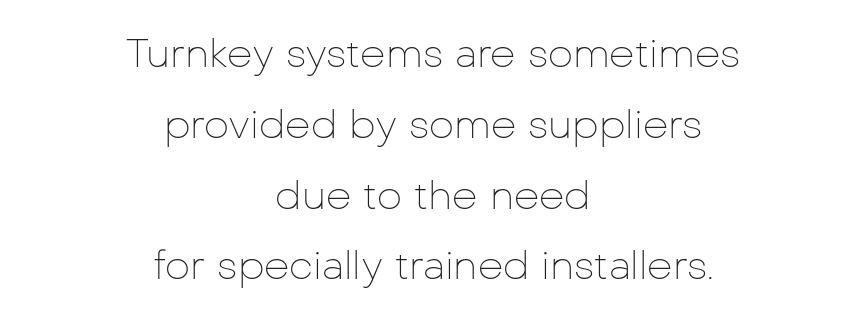
{"serif": "no", "italic": "no", "bold": "no", "weight": "thin", "width": "normal", "stroke_contrast": "low", "x_height": "medium", "monospaced": "no", "underline": "no", "align": "center", "line_spacing_ratio": 1.77, "letter_spacing": "normal", "letter_spacing_em": 0.0, "glyph_px": 40}
